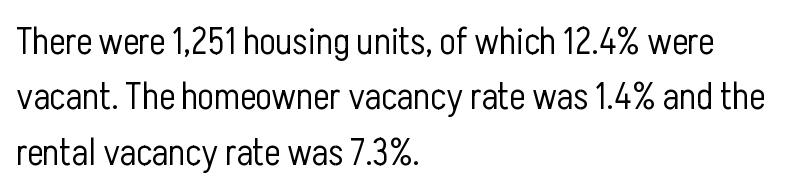
Q: Is the text bold? A: No.
Q: Is the text italic (slanted)? A: No, it is upright.
Q: Is the typeface a serif or a sans-serif typeface? A: Sans-serif.
Q: Is the text underlined? A: No.
Q: How is the paragraph aligned? A: Left-aligned.
Q: Is the spacing between letters normal or unusually wide? A: Normal.
Q: Is the spacing between lines tight, normal or loose? A: Normal.
Q: Width (condensed, normal, or wide)? A: Condensed.
Q: Stroke contrast? A: Low.
Q: x-height? A: Medium.
Q: Monospaced? A: No.
